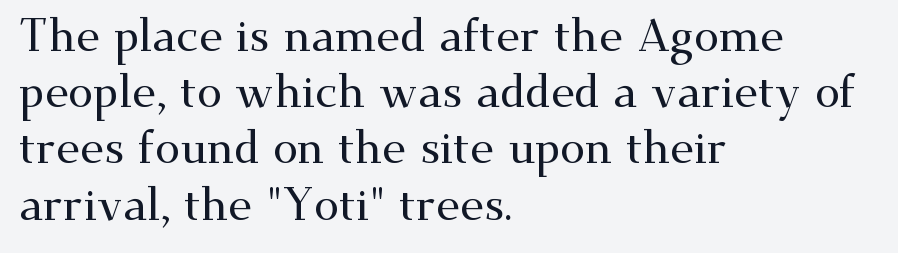
{"serif": "yes", "italic": "no", "width": "wide", "stroke_contrast": "medium", "x_height": "small", "monospaced": "no", "underline": "no", "align": "left", "line_spacing": "normal", "line_spacing_ratio": 1.25, "letter_spacing": "normal", "letter_spacing_em": 0.0, "glyph_px": 45}
